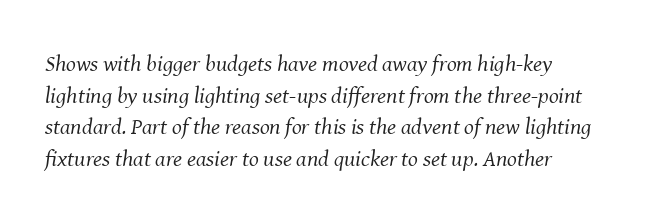
Where is the straight margin? On the left. What's the leading like? Ordinary, nothing unusual. The tracking reads as untouched default to a designer's eye. The foot of each line stays bare and open. Notice how the stems are inclined rather than vertical — that's the hallmark of italics.
